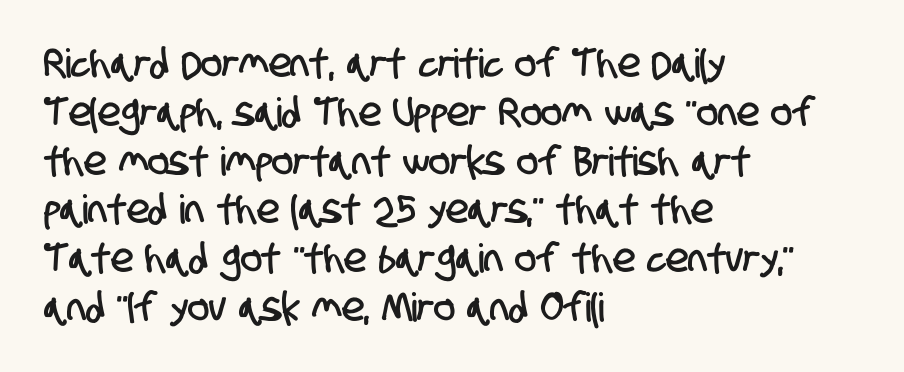
Does the copy run flush right? No — it runs flush left. Varying glyph widths throughout — classic text-font behaviour. Plain, unruled lines of type. Serif or sans? Sans — the stroke terminals are bare. Students, note that the glyphs here touch the page at normal intervals.
